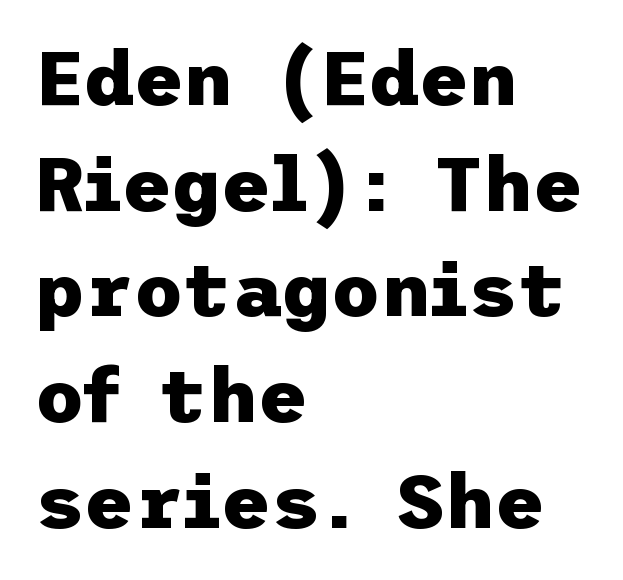
Q: Is the text bold? A: Yes.
Q: Is the text italic (slanted)? A: No, it is upright.
Q: Is the typeface a serif or a sans-serif typeface? A: Sans-serif.
Q: Is the text underlined? A: No.
Q: How is the paragraph aligned? A: Left-aligned.
Q: Is the spacing between letters normal or unusually wide? A: Normal.
Q: Is the spacing between lines tight, normal or loose? A: Normal.
Q: Width (condensed, normal, or wide)? A: Normal.
Q: Stroke contrast? A: Low.
Q: x-height? A: Medium.
